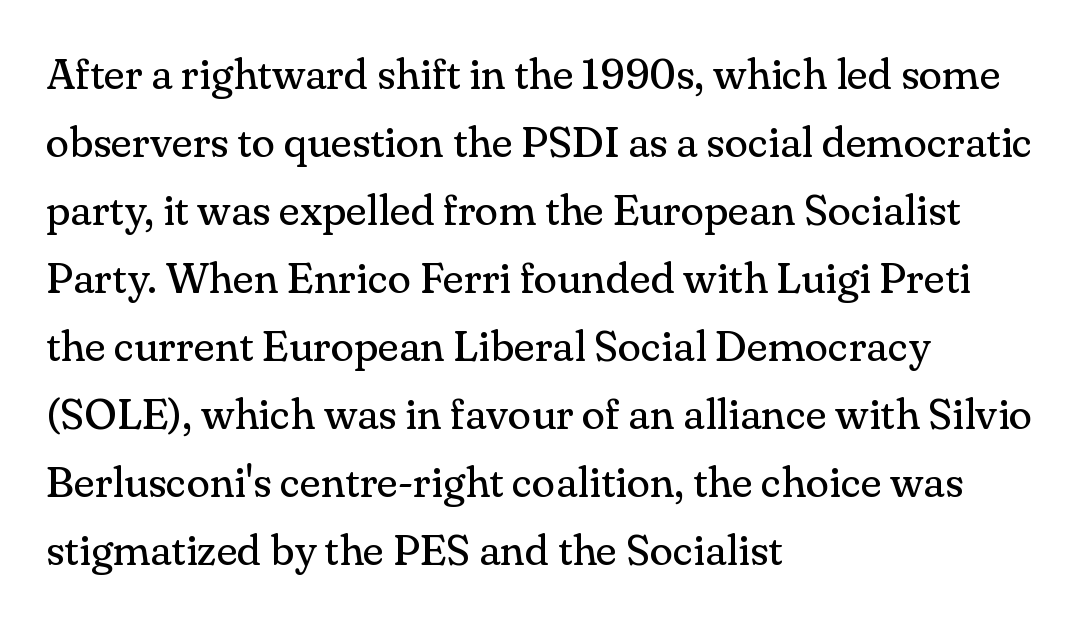
The image shows 43 px regular-weight serif type, upright; set left-aligned, normal line spacing (1.58x), normal letter spacing, not underlined; medium stroke contrast and a small x-height.
